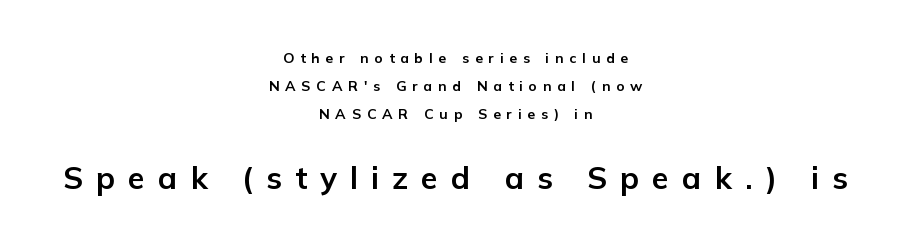
Heft: maximum for text — a bold. A typesetter would call this proportional, since set widths differ per character. Between these two stacked blocks, the lower one wins on size. Students, note that the glyphs here are deliberately spaced far apart.
